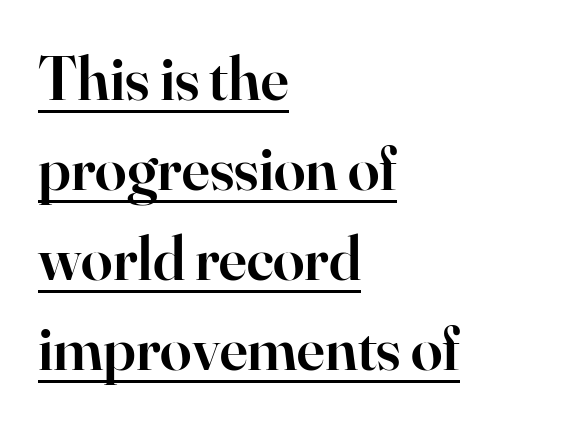
Compared with an ordinary text face, these strokes are moderately heavier — a semibold. You could not count columns in this text — the font is proportionally spaced. Each line starts at the same left margin while the right side varies. Successive baselines arrive at the customary interval. Observe the ordinary spacing: letters are neighbours, not strangers. The string is rendered with underlining switched on.
